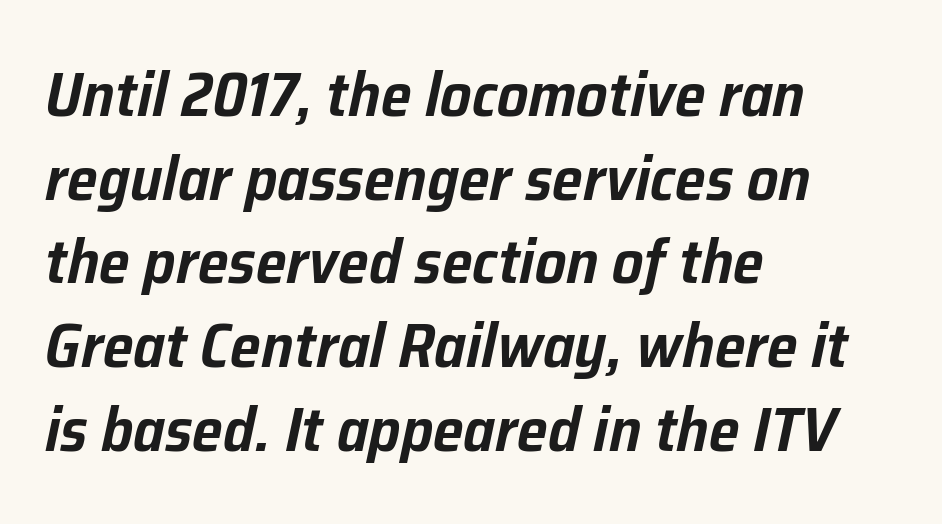
A typesetter would call this zero additional tracking. The axis of the letterforms is tilted away from vertical. Evenly set lines give the paragraph a standard silhouette. The rendering uses natural spacing where letterforms have individual widths. The text block is weighted toward the left margin, trailing off unevenly rightward. The glyphs are unaccompanied by any horizontal stroke below them.
